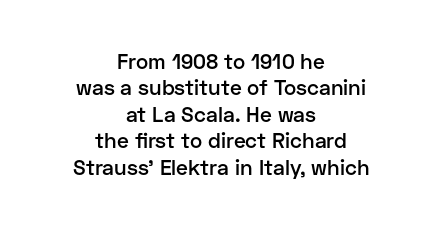
A normal amount of white space separates one row of letters from the next. In terms of letterspacing, this is plain default setting. The font is running at a semibold setting, under full bold. Is there any slant? The stems are plumb. Leftover space on each line is divided equally before and after the words. Has an underline been added? It has not.
